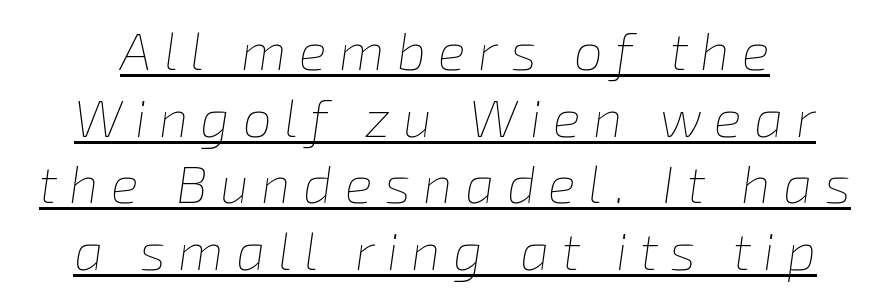
Q: Is the text bold? A: No.
Q: Is the text italic (slanted)? A: Yes, it leans right by about 8 degrees.
Q: Is the text underlined? A: Yes.
Q: Is the spacing between letters normal or unusually wide? A: Unusually wide.
Q: Is the spacing between lines tight, normal or loose? A: Normal.
Q: Width (condensed, normal, or wide)? A: Normal.
Q: Stroke contrast? A: Low.
Q: x-height? A: Medium.
Q: Monospaced? A: No.
